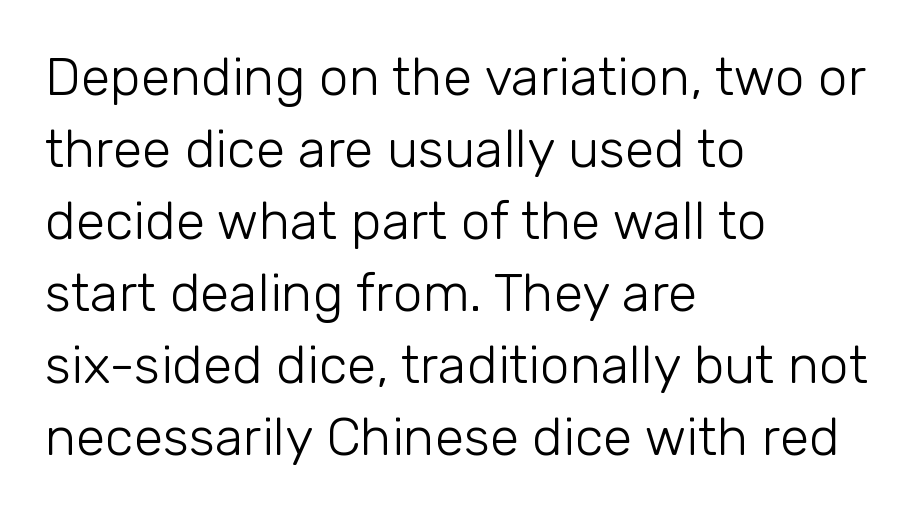
The image shows 53 px light sans-serif type, upright; set left-aligned, normal line spacing (1.36x), normal letter spacing, not underlined; low stroke contrast and a medium x-height.
